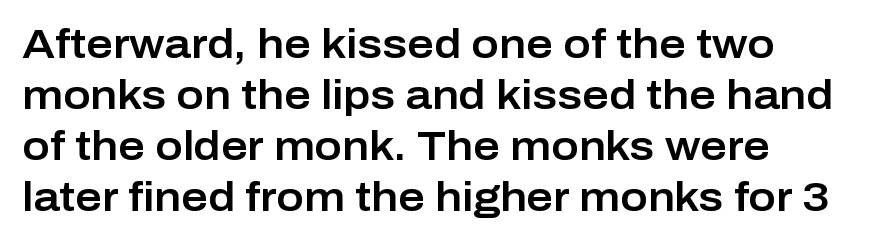
{"serif": "no", "italic": "no", "width": "normal", "stroke_contrast": "low", "x_height": "medium", "monospaced": "no", "underline": "no", "align": "left", "line_spacing_ratio": 1.24, "letter_spacing": "normal", "letter_spacing_em": 0.0, "glyph_px": 41}
